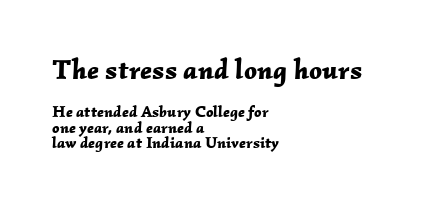
The image shows 28 px bold type, italic (leaning right); set left-aligned, tight line spacing (0.96x), normal letter spacing, not underlined; the first (top) block is 1.75x larger; low stroke contrast and a medium x-height.
